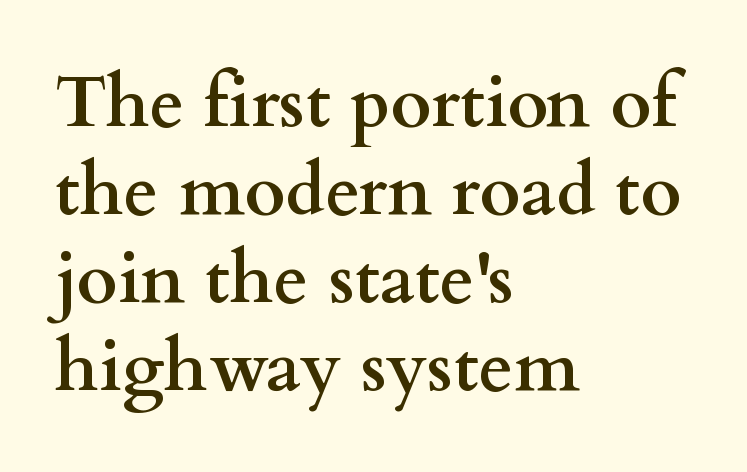
The image shows 71 px semibold, wide serif type, upright; set left-aligned, line spacing 1.24x, normal letter spacing, not underlined; medium stroke contrast and a small x-height.
